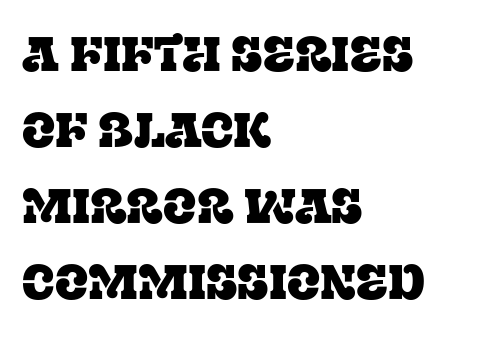
Baseline-to-baseline distance is the conventional proportion of letter height. This rendering features lettering with no underline. This is the regular roman posture of the typeface. The setting favours the left margin, as ordinary paragraphs usually do. Short note: letters normally spaced.
